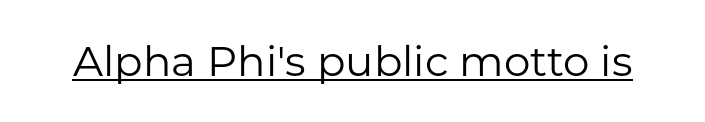
Q: Is the text bold? A: No.
Q: Is the text italic (slanted)? A: No, it is upright.
Q: Is the typeface a serif or a sans-serif typeface? A: Sans-serif.
Q: Is the text underlined? A: Yes.
Q: Is the spacing between letters normal or unusually wide? A: Normal.
Q: Width (condensed, normal, or wide)? A: Normal.
Q: Stroke contrast? A: Low.
Q: x-height? A: Medium.
Q: Monospaced? A: No.
